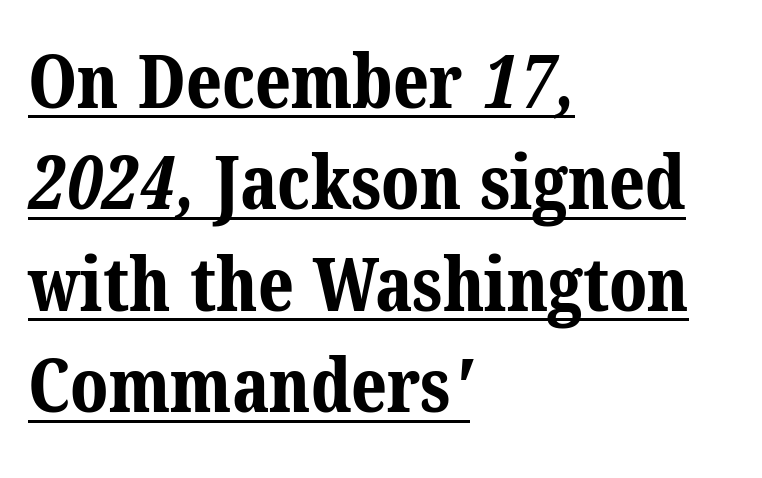
{"serif": "yes", "bold": "yes", "weight": "bold", "width": "normal", "stroke_contrast": "medium", "x_height": "medium", "monospaced": "no", "underline": "yes", "align": "left", "line_spacing": "normal", "line_spacing_ratio": 1.37, "letter_spacing": "normal", "letter_spacing_em": 0.0, "glyph_px": 74}
